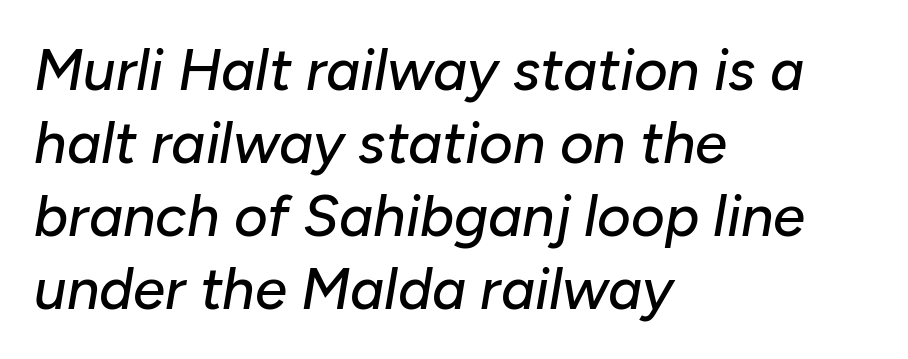
The image shows 58 px text type, italic (leaning right); set left-aligned, normal line spacing (1.26x), normal letter spacing, not underlined; low stroke contrast and a medium x-height.
